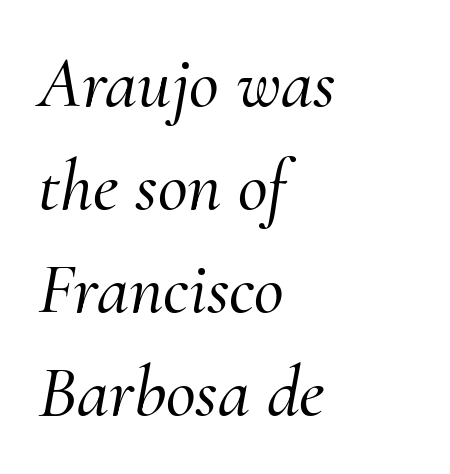
The image shows 73 px serif type, italic (leaning right); set left-aligned, normal line spacing (1.41x), normal letter spacing, not underlined; medium stroke contrast and a small x-height.
